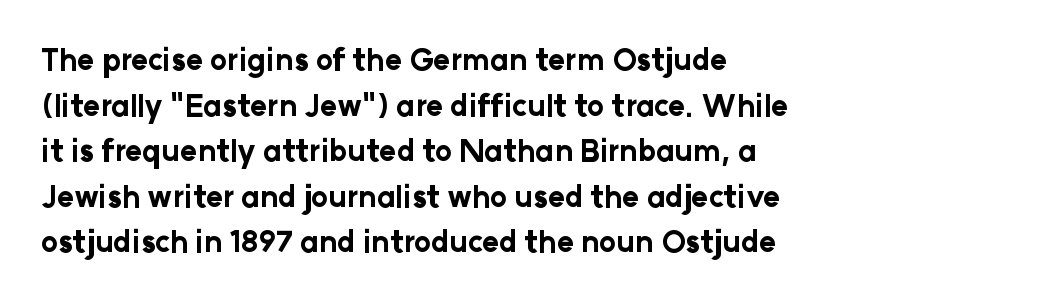
{"serif": "no", "italic": "no", "bold": "yes", "weight": "bold", "width": "normal", "stroke_contrast": "low", "x_height": "medium", "monospaced": "no", "underline": "no", "align": "left", "line_spacing": "normal", "line_spacing_ratio": 1.57, "letter_spacing": "normal", "letter_spacing_em": 0.0, "glyph_px": 29}
